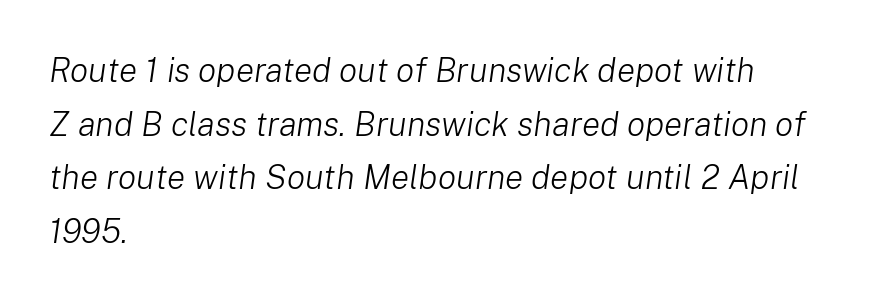
In terms of letterspacing, this is plain default setting. The rag falls on the right side of this text block. A normal amount of white space separates one row of letters from the next. The font is comparable to plain body text, perhaps lighter.
